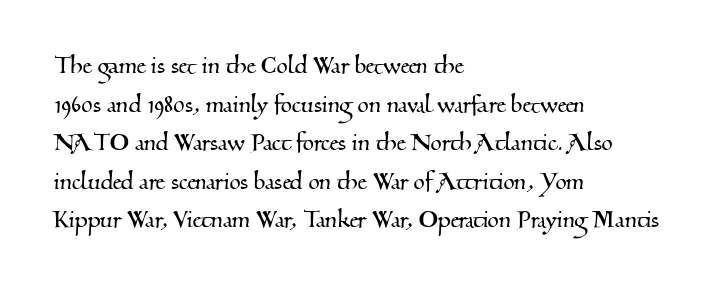
{"serif": "yes", "width": "normal", "stroke_contrast": "medium", "x_height": "small", "monospaced": "no", "underline": "no", "align": "left", "line_spacing": "normal", "line_spacing_ratio": 1.33, "letter_spacing": "normal", "letter_spacing_em": 0.0, "glyph_px": 29}
